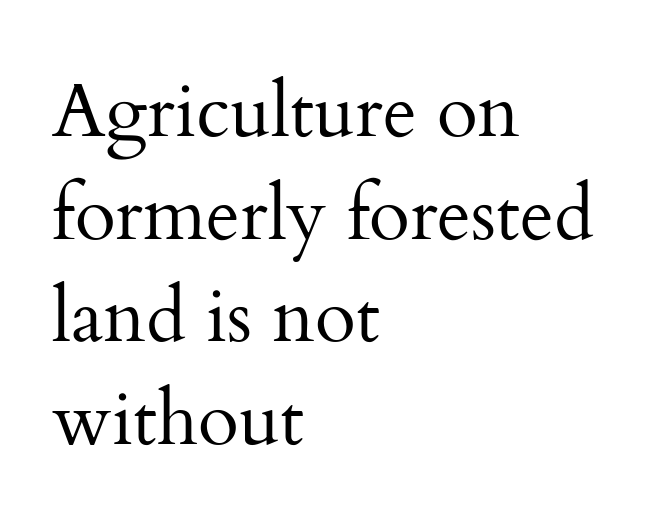
{"serif": "yes", "italic": "no", "bold": "no", "weight": "regular", "width": "normal", "stroke_contrast": "medium", "x_height": "small", "monospaced": "no", "underline": "no", "align": "left", "line_spacing": "normal", "line_spacing_ratio": 1.37, "letter_spacing": "normal", "letter_spacing_em": 0.0, "glyph_px": 75}
